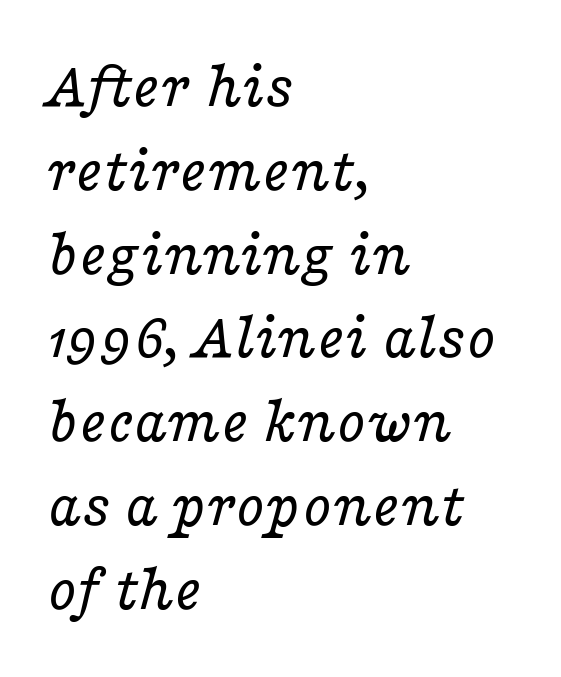
Q: Is the text bold? A: No.
Q: Is the text italic (slanted)? A: Yes, it leans right by about 16 degrees.
Q: Is the typeface a serif or a sans-serif typeface? A: Serif.
Q: Is the text underlined? A: No.
Q: How is the paragraph aligned? A: Left-aligned.
Q: Is the spacing between letters normal or unusually wide? A: Normal.
Q: Is the spacing between lines tight, normal or loose? A: Normal.
Q: Width (condensed, normal, or wide)? A: Wide.
Q: Stroke contrast? A: Low.
Q: x-height? A: Medium.
Q: Monospaced? A: No.
